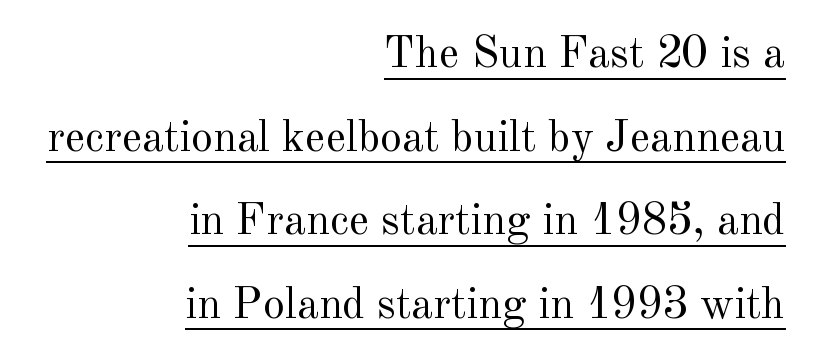
Q: Is the text bold? A: No.
Q: Is the text italic (slanted)? A: No, it is upright.
Q: Is the typeface a serif or a sans-serif typeface? A: Serif.
Q: Is the text underlined? A: Yes.
Q: How is the paragraph aligned? A: Right-aligned.
Q: Is the spacing between letters normal or unusually wide? A: Normal.
Q: Is the spacing between lines tight, normal or loose? A: Loose.
Q: Width (condensed, normal, or wide)? A: Normal.
Q: x-height? A: Small.
Q: Monospaced? A: No.
